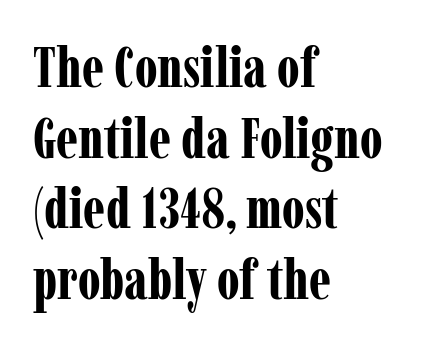
Q: Is the text bold? A: Yes.
Q: Is the text italic (slanted)? A: No, it is upright.
Q: Is the typeface a serif or a sans-serif typeface? A: Serif.
Q: Is the text underlined? A: No.
Q: How is the paragraph aligned? A: Left-aligned.
Q: Is the spacing between letters normal or unusually wide? A: Normal.
Q: Is the spacing between lines tight, normal or loose? A: Normal.
Q: Width (condensed, normal, or wide)? A: Condensed.
Q: Stroke contrast? A: Low.
Q: x-height? A: Medium.
Q: Monospaced? A: No.
